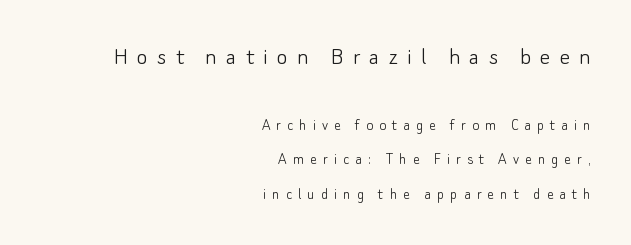
This sample uses expanded letter spacing, leaving extra air between glyphs. Upright lettering throughout. Stem width sits at or under what a default text font uses. Compared with a flush-left layout, this one pins lines to the opposite, right side.
